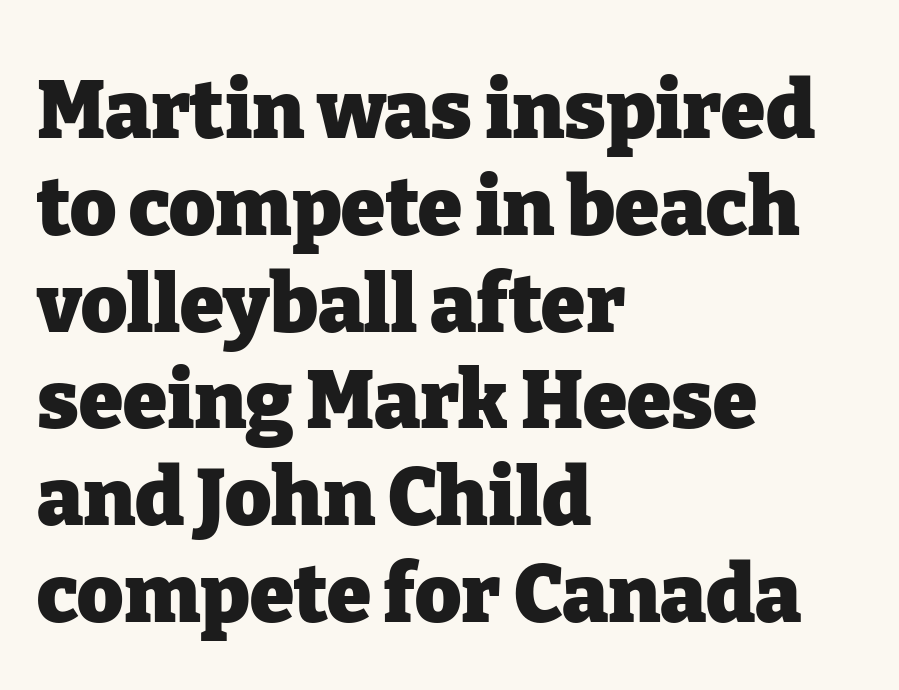
{"serif": "yes", "italic": "no", "bold": "yes", "weight": "heavy", "width": "normal", "stroke_contrast": "low", "x_height": "medium", "monospaced": "no", "underline": "no", "align": "left", "line_spacing_ratio": 1.21, "letter_spacing": "normal", "letter_spacing_em": 0.0, "glyph_px": 80}
